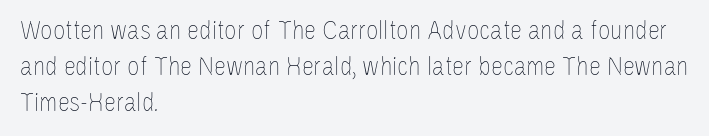
A clean baseline with only descenders dipping below it. The letters stand upright; this is a roman face. The letterforms sit shoulder to shoulder at normal distance. The compositor pushed each line to the left boundary.
